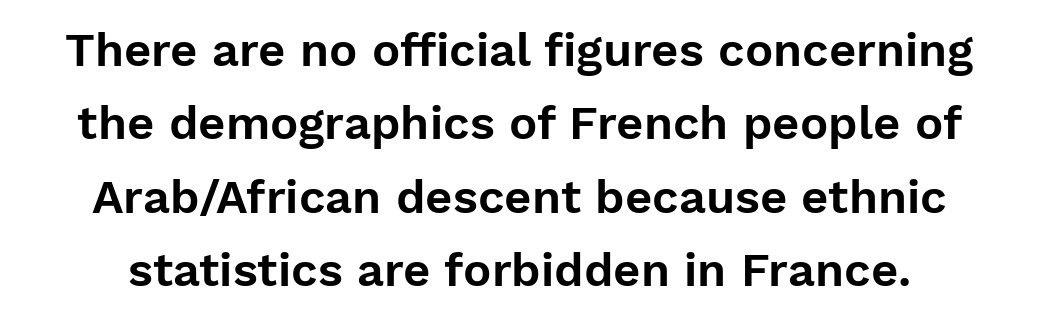
Notice how the stems are strictly vertical — no italics here. A typesetter would call this leading conventional body-copy spacing. Plain, unruled lines of type. Examine the stroke ends and you'll find no serifs. Think of a printed novel: that variable character pitch is what you see here. Does extra space separate the letters? No, they use regular spacing.
